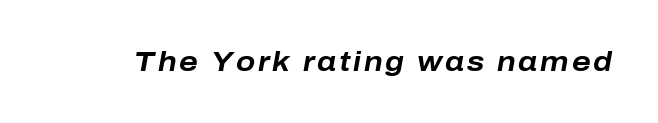
A full-strength bold gives these letters their thick strokes. A typesetter would call this proportional, since set widths differ per character. Has an underline been added? It has not. Style check: oblique.
